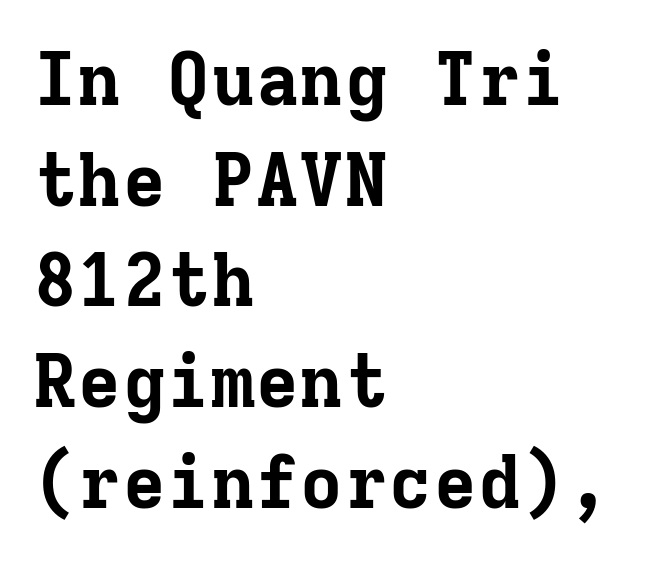
{"serif": "yes", "italic": "no", "bold": "yes", "weight": "bold", "width": "normal", "stroke_contrast": "low", "x_height": "medium", "monospaced": "yes", "underline": "no", "align": "left", "line_spacing": "normal", "line_spacing_ratio": 1.36, "letter_spacing": "normal", "letter_spacing_em": 0.0, "glyph_px": 74}
